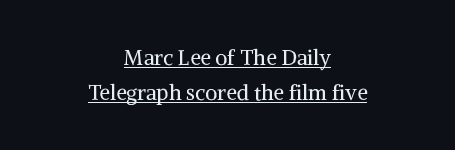
{"italic": "no", "bold": "no", "underline": "yes", "align": "center", "line_spacing": "normal", "line_spacing_ratio": 1.65, "letter_spacing": "normal", "letter_spacing_em": 0.0, "glyph_px": 21}
